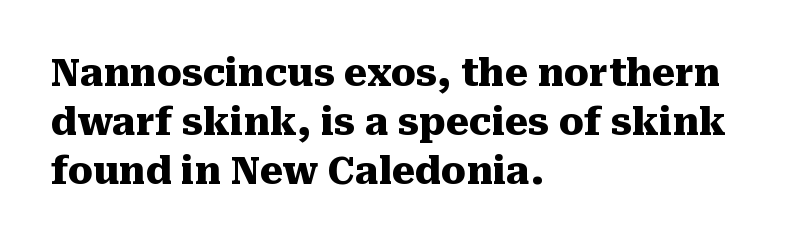
{"serif": "yes", "italic": "no", "bold": "yes", "weight": "heavy", "width": "normal", "stroke_contrast": "medium", "x_height": "medium", "monospaced": "no", "underline": "no", "align": "left", "line_spacing": "normal", "line_spacing_ratio": 1.33, "letter_spacing": "normal", "letter_spacing_em": 0.0, "glyph_px": 37}
